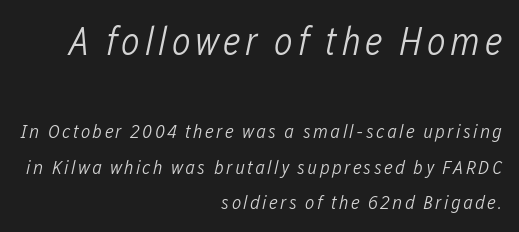
The letters advance in unequal steps, a hallmark of proportional type. Compare the two chunks: the upper has the greater cap height. Letters have the restrained weight of plain body copy at most. Horizontally, the lines are justified to the trailing edge only. Compared with ordinary roman type, these characters are visibly tilted. Clear beneath every line of the passage.
